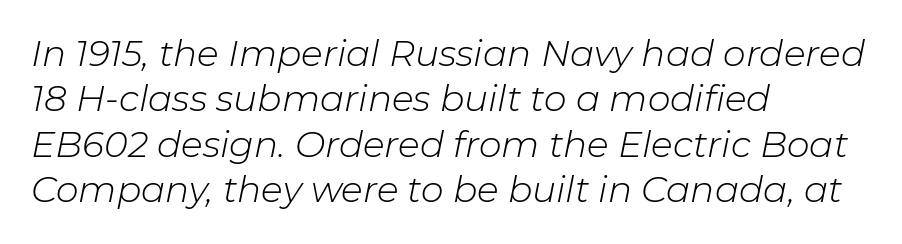
{"italic": "yes", "lean": "right", "slant_degrees": 11, "bold": "no", "weight": "light", "width": "normal", "stroke_contrast": "low", "x_height": "medium", "monospaced": "no", "underline": "no", "align": "left", "line_spacing": "normal", "line_spacing_ratio": 1.26, "letter_spacing": "normal", "letter_spacing_em": 0.0, "glyph_px": 36}
